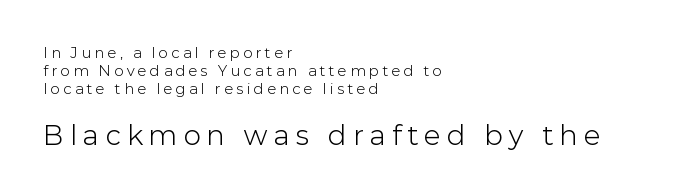
Q: Is the text bold? A: No.
Q: Is the text italic (slanted)? A: No, it is upright.
Q: Is the text underlined? A: No.
Q: How is the paragraph aligned? A: Left-aligned.
Q: Is the spacing between letters normal or unusually wide? A: Unusually wide.
Q: Is the spacing between lines tight, normal or loose? A: Normal.
Q: Which block of text is set in a larger size, the first (top) or the second (bottom)? A: The second (bottom) one.
